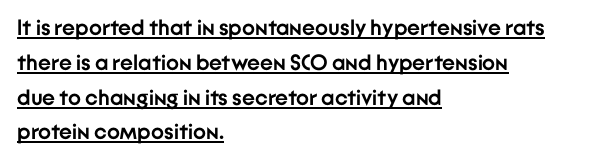
{"italic": "no", "bold": "yes", "underline": "yes", "align": "left", "line_spacing": "normal", "line_spacing_ratio": 1.58, "letter_spacing": "normal", "letter_spacing_em": 0.0, "glyph_px": 22}
